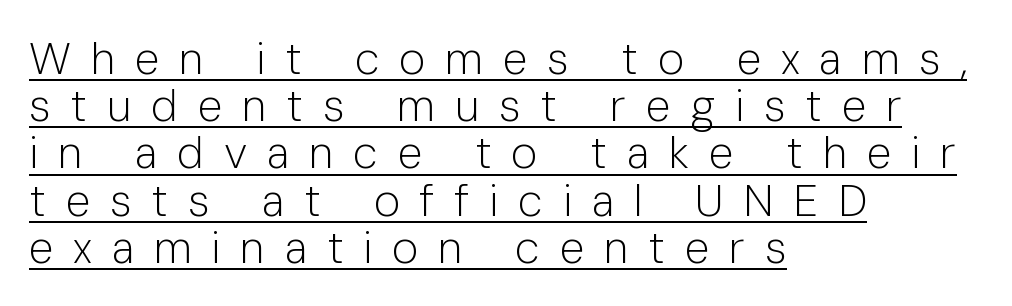
Q: Is the text bold? A: No.
Q: Is the text italic (slanted)? A: No, it is upright.
Q: Is the typeface a serif or a sans-serif typeface? A: Sans-serif.
Q: Is the text underlined? A: Yes.
Q: How is the paragraph aligned? A: Left-aligned.
Q: Is the spacing between letters normal or unusually wide? A: Unusually wide.
Q: Is the spacing between lines tight, normal or loose? A: Tight.
Q: Width (condensed, normal, or wide)? A: Normal.
Q: Stroke contrast? A: Low.
Q: x-height? A: Medium.
Q: Monospaced? A: No.
